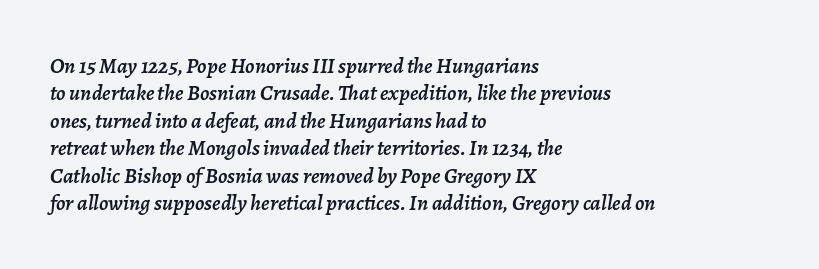
This rendering leaves character spacing at its baseline value. Check under the words: just untouched page. These lines sit exactly where default settings would place them. In CSS terms this would be text-align: left. Posture: slanted.
